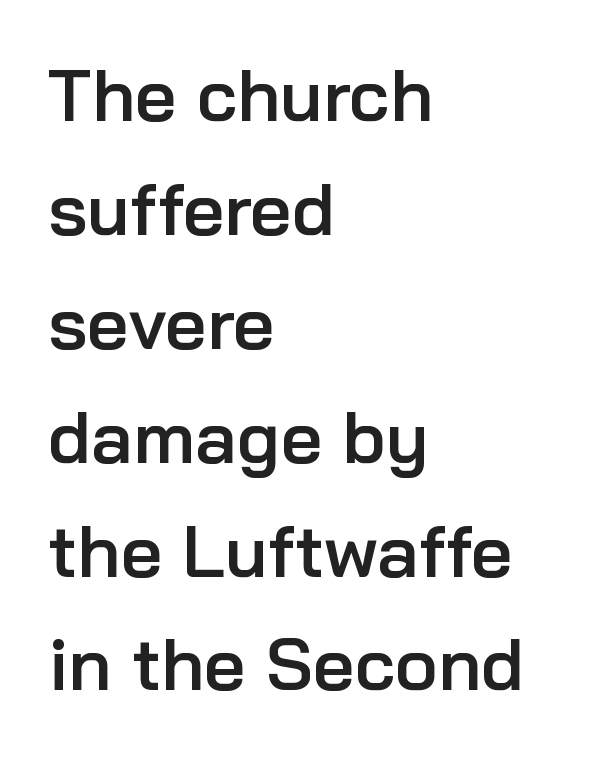
Q: Is the text bold? A: Semi-bold.
Q: Is the text italic (slanted)? A: No, it is upright.
Q: Is the typeface a serif or a sans-serif typeface? A: Sans-serif.
Q: Is the text underlined? A: No.
Q: How is the paragraph aligned? A: Left-aligned.
Q: Is the spacing between letters normal or unusually wide? A: Normal.
Q: Is the spacing between lines tight, normal or loose? A: Normal.
Q: Width (condensed, normal, or wide)? A: Normal.
Q: Stroke contrast? A: Low.
Q: x-height? A: Medium.
Q: Monospaced? A: No.
